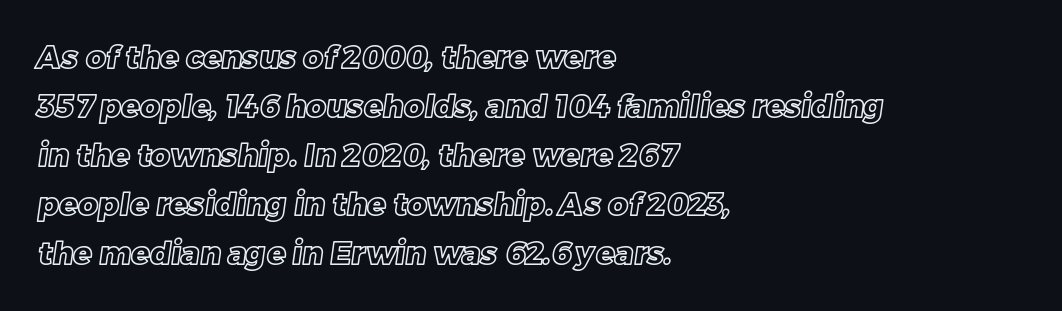
Q: Is the text underlined? A: No.
Q: How is the paragraph aligned? A: Left-aligned.
Q: Is the spacing between letters normal or unusually wide? A: Normal.
Q: Is the spacing between lines tight, normal or loose? A: Normal.
Q: Width (condensed, normal, or wide)? A: Normal.
Q: x-height? A: Large.
Q: Monospaced? A: No.
